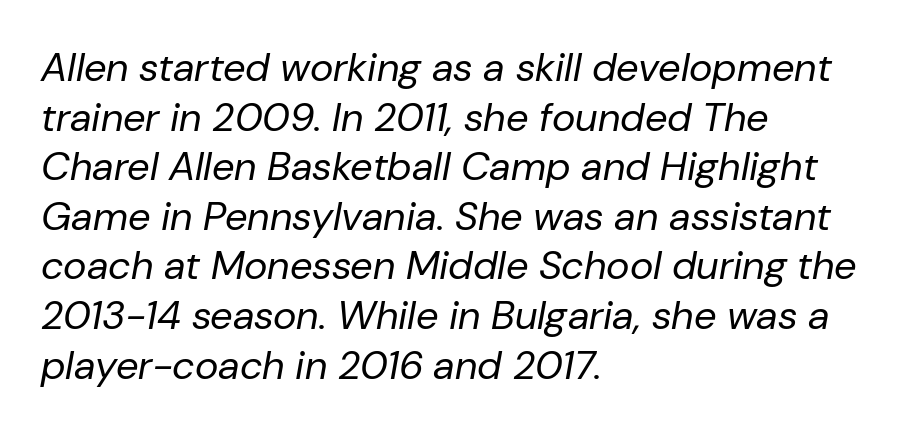
Tracking here is standard; glyphs follow each other at the usual distance. Where is the straight margin? On the left. A light-to-regular cut is what we see here. Just letters on the line, the space beneath them empty. Note the varied advance widths — an 'i' is clearly narrower than an 'm'.
